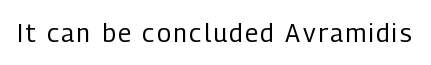
Q: Is the text bold? A: No.
Q: Is the text italic (slanted)? A: No, it is upright.
Q: Is the text underlined? A: No.
